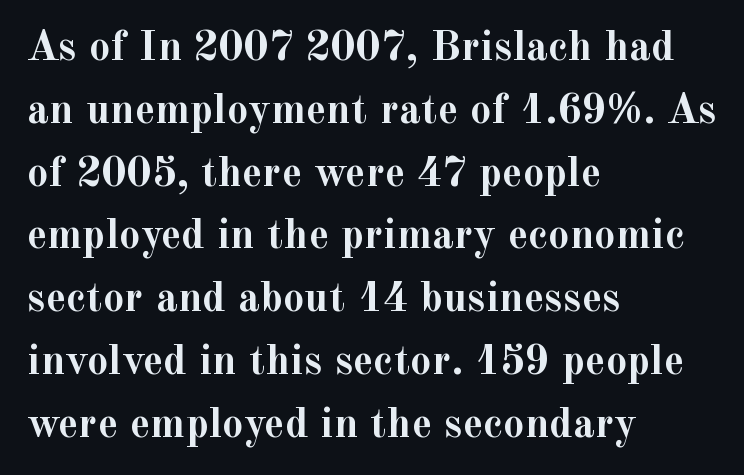
Q: Is the text bold? A: Yes.
Q: Is the text italic (slanted)? A: No, it is upright.
Q: Is the typeface a serif or a sans-serif typeface? A: Serif.
Q: Is the text underlined? A: No.
Q: How is the paragraph aligned? A: Left-aligned.
Q: Is the spacing between letters normal or unusually wide? A: Normal.
Q: Is the spacing between lines tight, normal or loose? A: Normal.
Q: Width (condensed, normal, or wide)? A: Normal.
Q: x-height? A: Small.
Q: Monospaced? A: No.
